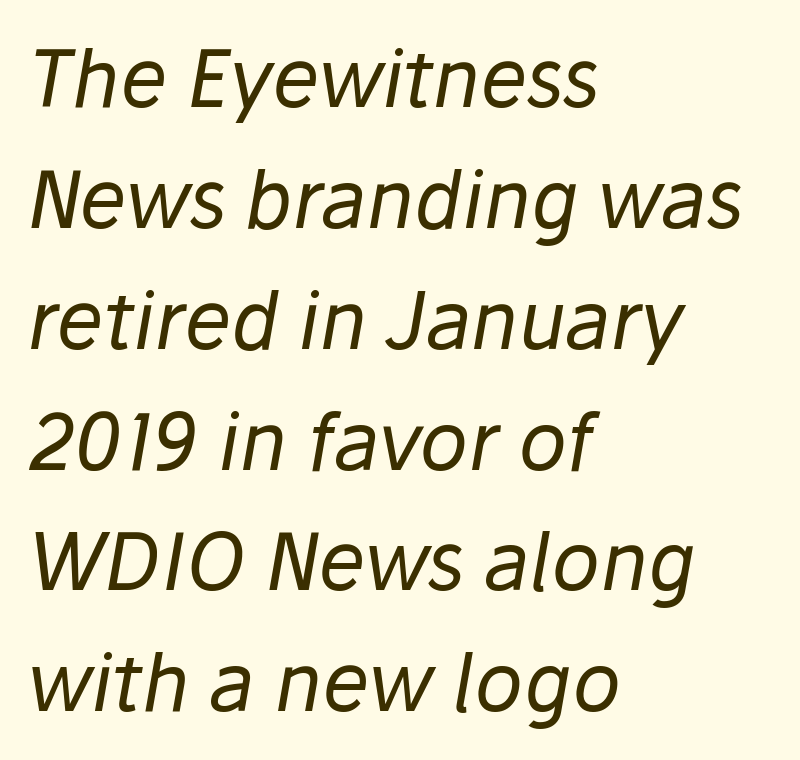
{"italic": "yes", "lean": "right", "slant_degrees": 10, "bold": "no", "weight": "regular", "width": "normal", "stroke_contrast": "low", "x_height": "medium", "monospaced": "no", "underline": "no", "align": "left", "line_spacing": "normal", "line_spacing_ratio": 1.53, "letter_spacing": "normal", "letter_spacing_em": 0.0, "glyph_px": 79}
